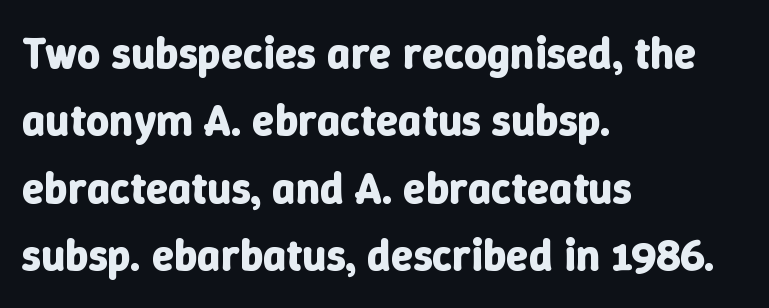
{"italic": "no", "bold": "yes", "weight": "bold", "width": "normal", "stroke_contrast": "low", "x_height": "medium", "monospaced": "no", "underline": "no", "align": "left", "line_spacing": "normal", "line_spacing_ratio": 1.5, "letter_spacing": "normal", "letter_spacing_em": 0.0, "glyph_px": 45}
